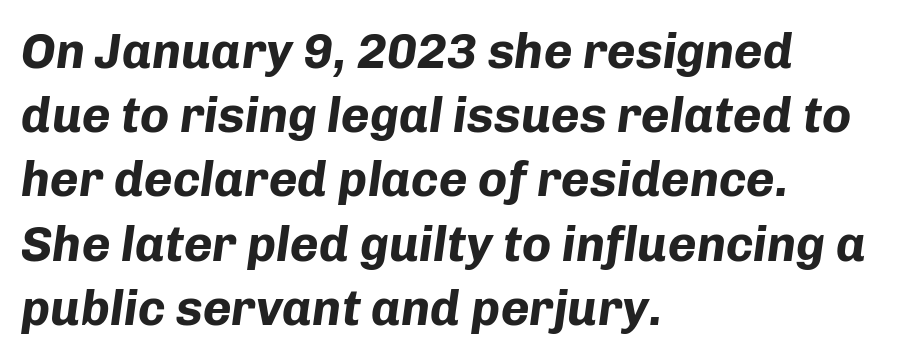
Q: Is the text bold? A: Yes.
Q: Is the text italic (slanted)? A: Yes, it leans right by about 8 degrees.
Q: Is the text underlined? A: No.
Q: How is the paragraph aligned? A: Left-aligned.
Q: Is the spacing between letters normal or unusually wide? A: Normal.
Q: Is the spacing between lines tight, normal or loose? A: Normal.
Q: Width (condensed, normal, or wide)? A: Normal.
Q: Stroke contrast? A: Low.
Q: x-height? A: Medium.
Q: Monospaced? A: No.
